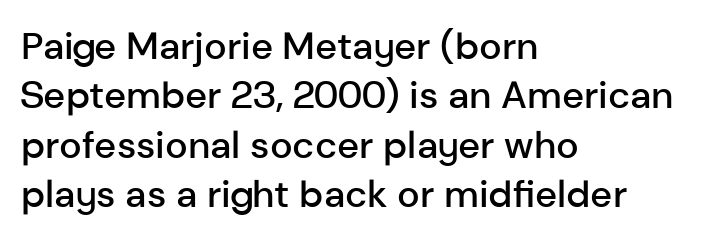
These lines sit exactly where default settings would place them. A typesetter would label this face a sans. Only glyphs here, with clear space below each row. Look at the tracking — it's just the regular setting, nothing added. Summary of weight: moderately heavy, a semibold.
